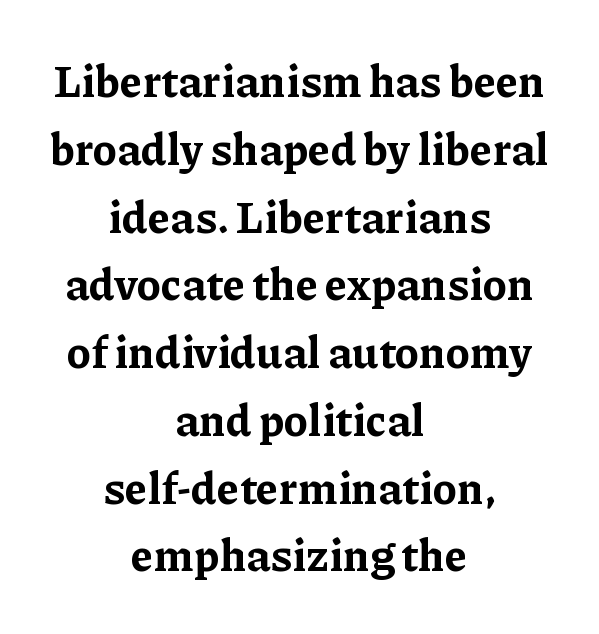
Tall strokes in this sample are plumb rather than angled. The compositor balanced each line on the midline. This is serif lettering, the kind often seen in printed books. Look at the tracking — it's just the regular setting, nothing added. The space between consecutive lines is moderate. The sample has been set heavy, in full bold.
